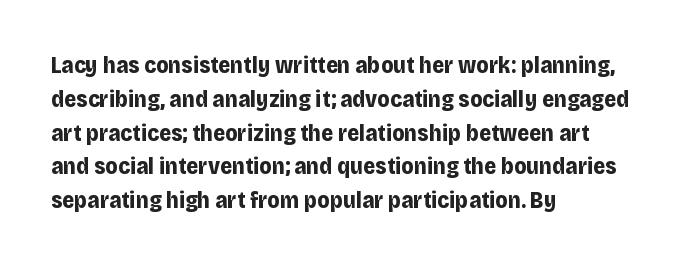
The image shows 23 px bold type, upright; set left-aligned, normal line spacing (1.47x), normal letter spacing, not underlined.
